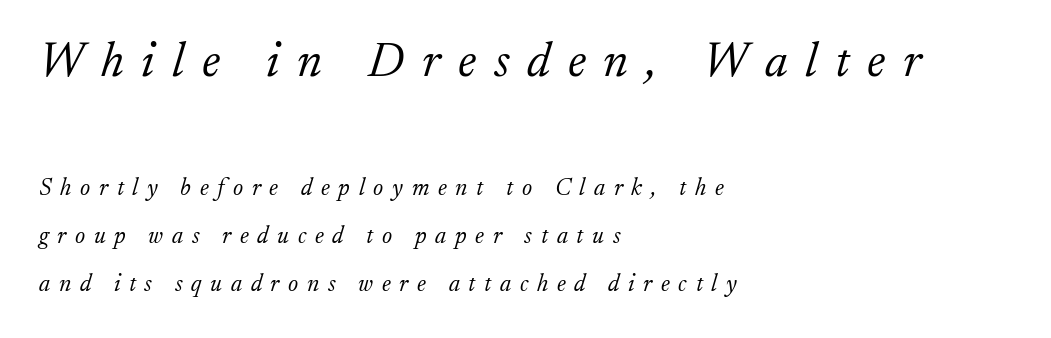
Scale decreases going downward across the two blocks. The specimen omits any rule beneath the text block's lines. What kind of face is this? One with serifs. A typesetter would call this heavily tracked-out type. The designer dialed line spacing up above the default.
